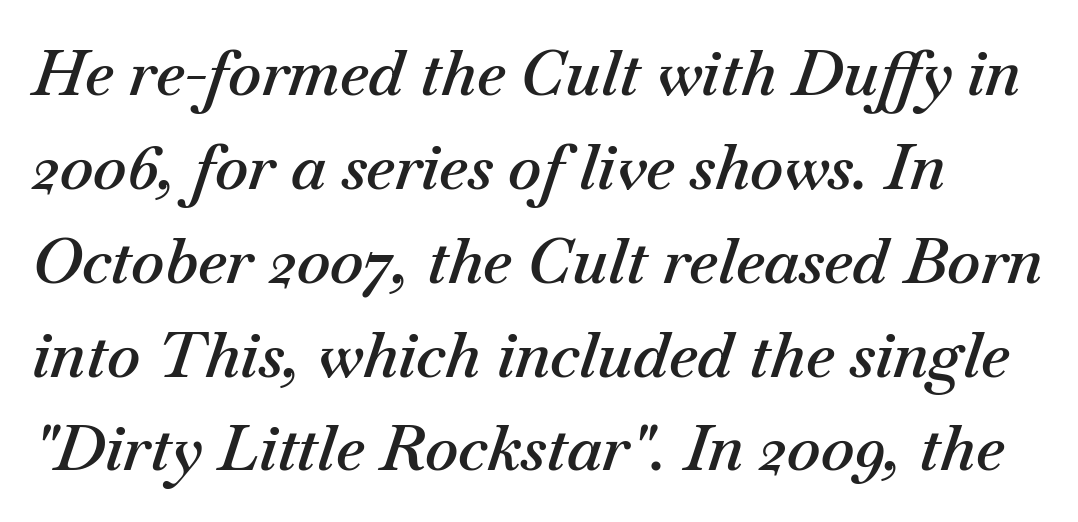
{"italic": "yes", "lean": "right", "slant_degrees": 18, "bold": "semi", "weight": "semibold", "width": "normal", "stroke_contrast": "medium", "x_height": "small", "monospaced": "no", "underline": "no", "line_spacing": "normal", "line_spacing_ratio": 1.49, "letter_spacing": "normal", "letter_spacing_em": 0.0, "glyph_px": 63}
